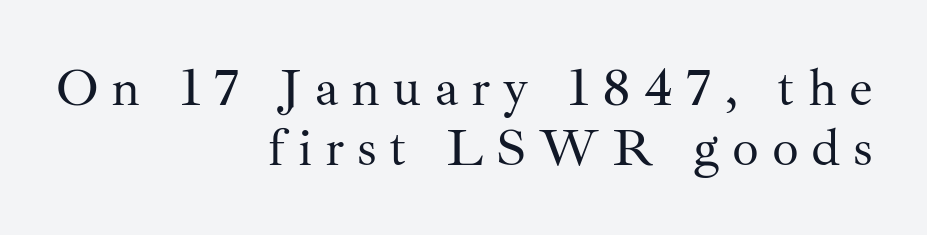
{"serif": "yes", "italic": "no", "bold": "no", "weight": "regular", "width": "normal", "stroke_contrast": "medium", "x_height": "small", "monospaced": "no", "underline": "no", "align": "right", "line_spacing": "tight", "line_spacing_ratio": 1.13, "letter_spacing": "wide", "letter_spacing_em": 0.24, "glyph_px": 53}
